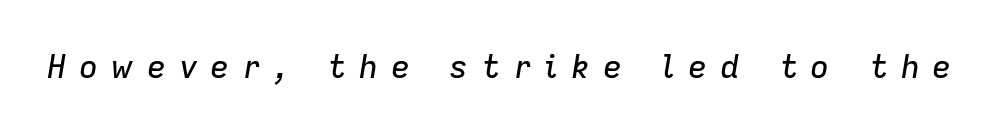
The image shows 32 px text type, italic (leaning right); set unusually wide letter spacing (+0.39 em), not underlined; low stroke contrast and a medium x-height.
